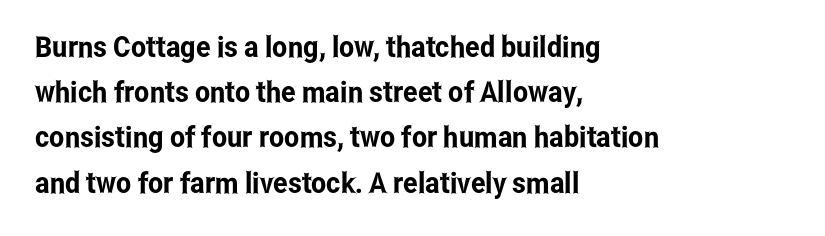
{"serif": "no", "italic": "no", "width": "condensed", "stroke_contrast": "low", "x_height": "medium", "monospaced": "no", "underline": "no", "align": "left", "line_spacing": "normal", "line_spacing_ratio": 1.56, "letter_spacing": "normal", "letter_spacing_em": 0.0, "glyph_px": 29}
